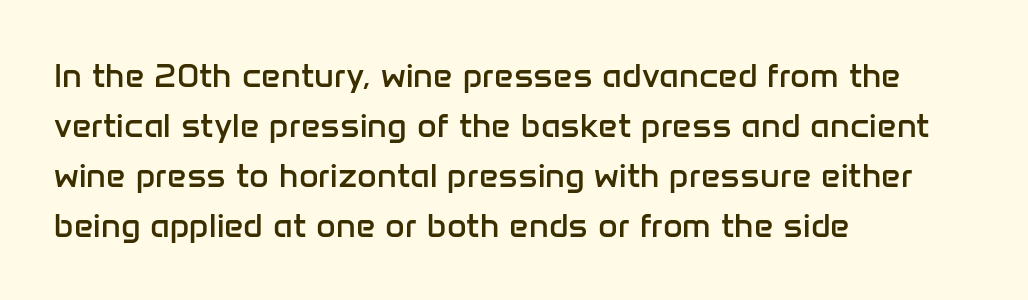
Nope, no serifs anywhere on these letters. Leading: standard. The string is rendered with underlining switched off. Here the designer chose a conventional face with non-uniform glyph widths. No extra ink here — the face is not bold. The letters sit at their default tracking, neither squeezed nor spread.
